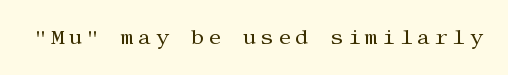
{"italic": "no", "bold": "no", "underline": "no", "glyph_px": 21}
